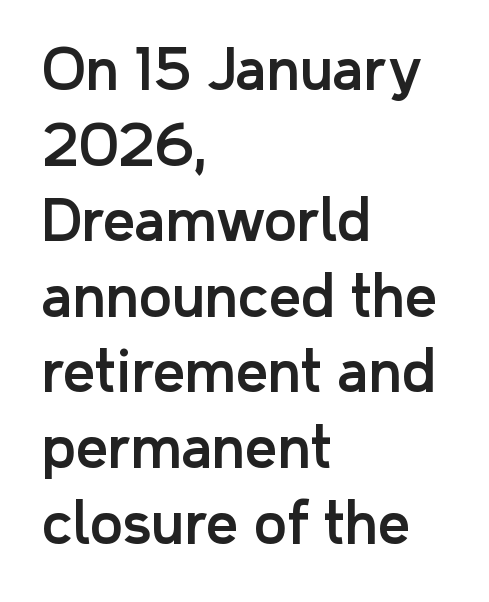
The image shows 56 px sans-serif type, upright; set left-aligned, normal line spacing (1.35x), normal letter spacing, not underlined; low stroke contrast and a medium x-height.
